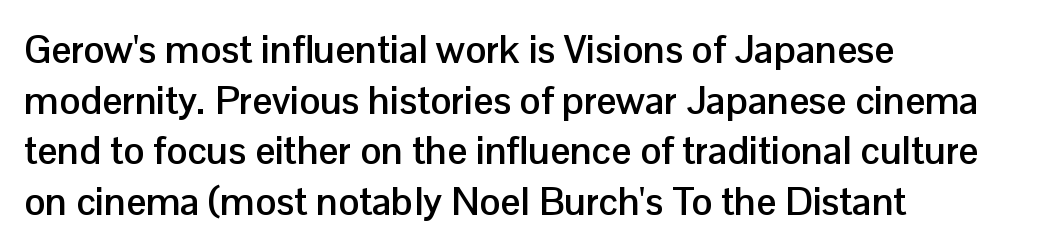
Q: Is the text bold? A: Yes.
Q: Is the text italic (slanted)? A: No, it is upright.
Q: Is the typeface a serif or a sans-serif typeface? A: Sans-serif.
Q: Is the text underlined? A: No.
Q: How is the paragraph aligned? A: Left-aligned.
Q: Is the spacing between letters normal or unusually wide? A: Normal.
Q: Is the spacing between lines tight, normal or loose? A: Normal.
Q: Width (condensed, normal, or wide)? A: Normal.
Q: Stroke contrast? A: Low.
Q: x-height? A: Medium.
Q: Monospaced? A: No.
